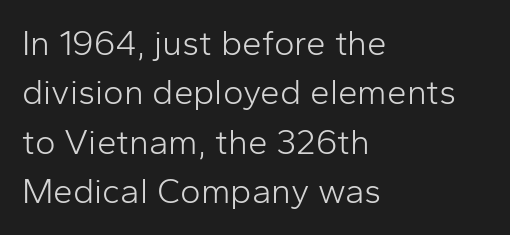
Q: Is the text bold? A: No.
Q: Is the text italic (slanted)? A: No, it is upright.
Q: Is the typeface a serif or a sans-serif typeface? A: Sans-serif.
Q: Is the text underlined? A: No.
Q: How is the paragraph aligned? A: Left-aligned.
Q: Is the spacing between letters normal or unusually wide? A: Normal.
Q: Is the spacing between lines tight, normal or loose? A: Normal.
Q: Width (condensed, normal, or wide)? A: Normal.
Q: Stroke contrast? A: Low.
Q: x-height? A: Medium.
Q: Monospaced? A: No.
